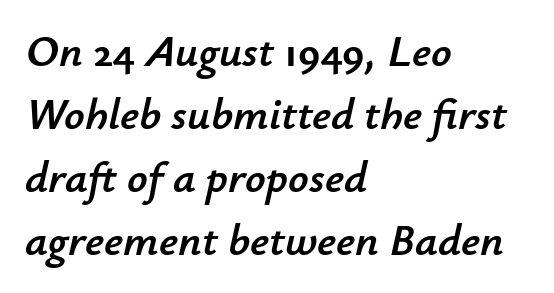
{"italic": "yes", "lean": "right", "slant_degrees": 12, "width": "normal", "stroke_contrast": "low", "x_height": "small", "monospaced": "no", "underline": "no", "align": "left", "line_spacing": "normal", "line_spacing_ratio": 1.4, "letter_spacing": "normal", "letter_spacing_em": 0.0, "glyph_px": 45}
